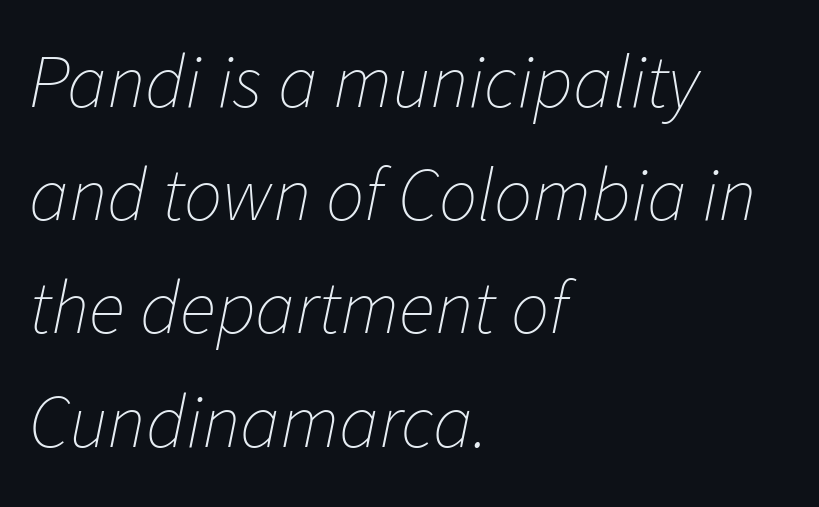
{"italic": "yes", "lean": "right", "slant_degrees": 11, "bold": "no", "weight": "thin", "width": "normal", "stroke_contrast": "low", "x_height": "medium", "monospaced": "no", "underline": "no", "align": "left", "line_spacing": "normal", "line_spacing_ratio": 1.49, "letter_spacing": "normal", "letter_spacing_em": 0.0, "glyph_px": 76}
